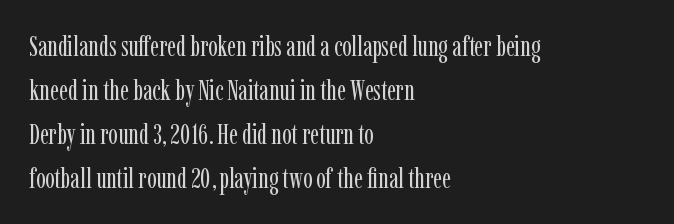
Is the block centered? No — it sits flush against the left margin. Note the varied advance widths — an 'i' is clearly narrower than an 'm'. Compared with a typical body face, this is equally light or lighter still. Nobody touched the tracking dial on this one.
